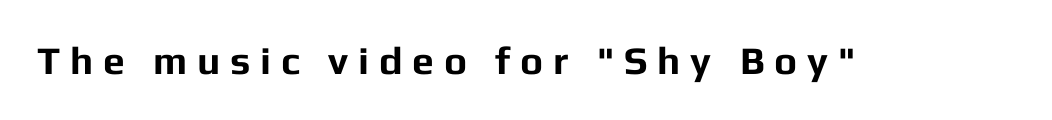
{"serif": "no", "italic": "no", "bold": "yes", "weight": "bold", "width": "normal", "stroke_contrast": "low", "x_height": "medium", "monospaced": "no", "underline": "no", "letter_spacing": "wide", "letter_spacing_em": 0.25, "glyph_px": 39}
